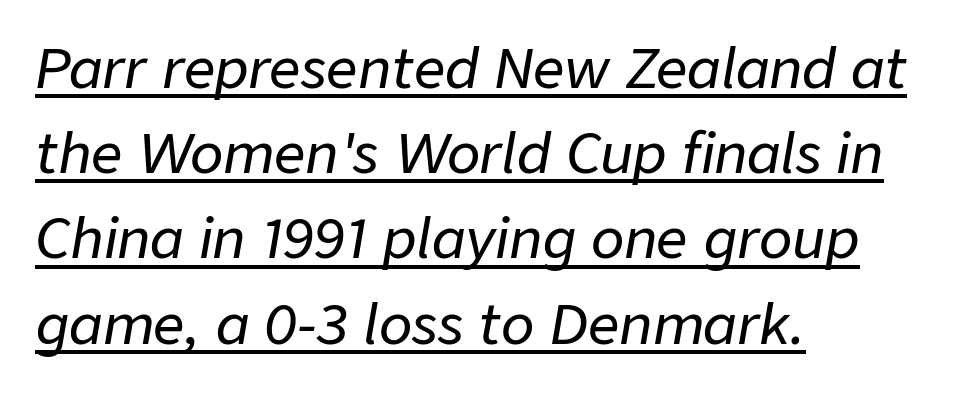
The letters are slanted; this is an italic face. Glyph-to-glyph distance matches everyday printed text. Each letter keeps its own natural width here, so spacing adapts to shape. Does the copy run flush right? No — it runs flush left. Looks like someone drew a line under every word here.
